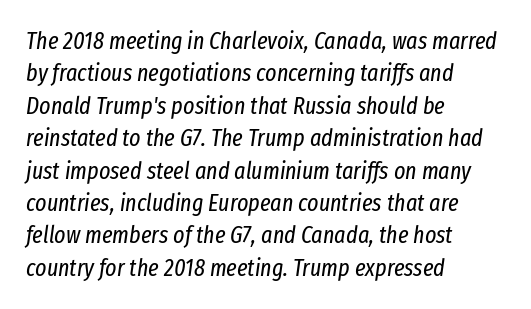
{"italic": "yes", "lean": "right", "slant_degrees": 8, "bold": "no", "underline": "no", "align": "left", "line_spacing": "normal", "line_spacing_ratio": 1.35, "letter_spacing": "normal", "letter_spacing_em": 0.0, "glyph_px": 24}
